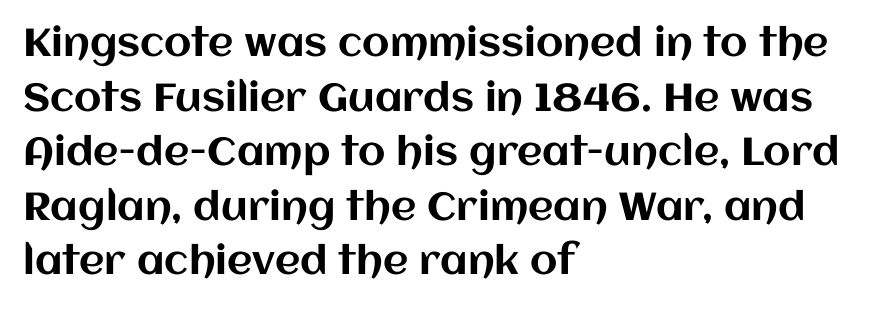
The face used here is proportionally spaced, like ordinary book or web type. Underlining? Definitely not there. A typesetter would call this leading conventional body-copy spacing. The paragraph has a hard left edge and a soft right edge. Style check: upright. Standard letterfit; no display-style spreading of the glyphs.
